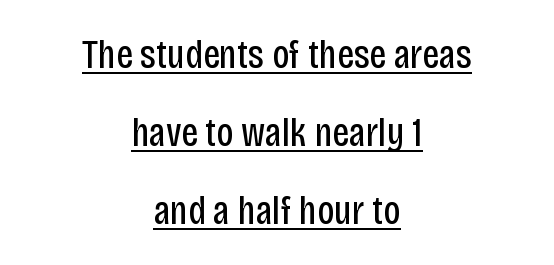
The image shows 41 px regular-weight, condensed sans-serif type, upright; set centered, loose line spacing (1.9x), normal letter spacing, underlined; low stroke contrast and a large x-height.
